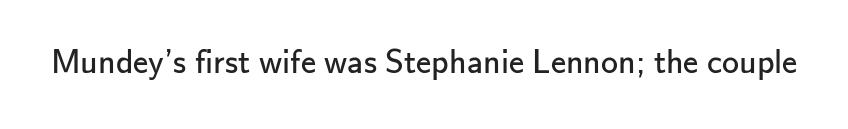
A typesetter would call this zero additional tracking. Has an underline been added? It has not. The font is comparable to plain body text, perhaps lighter. This sample uses a sans-serif face. A typesetter would call this proportional, since set widths differ per character. Tall strokes in this sample are plumb rather than angled.
